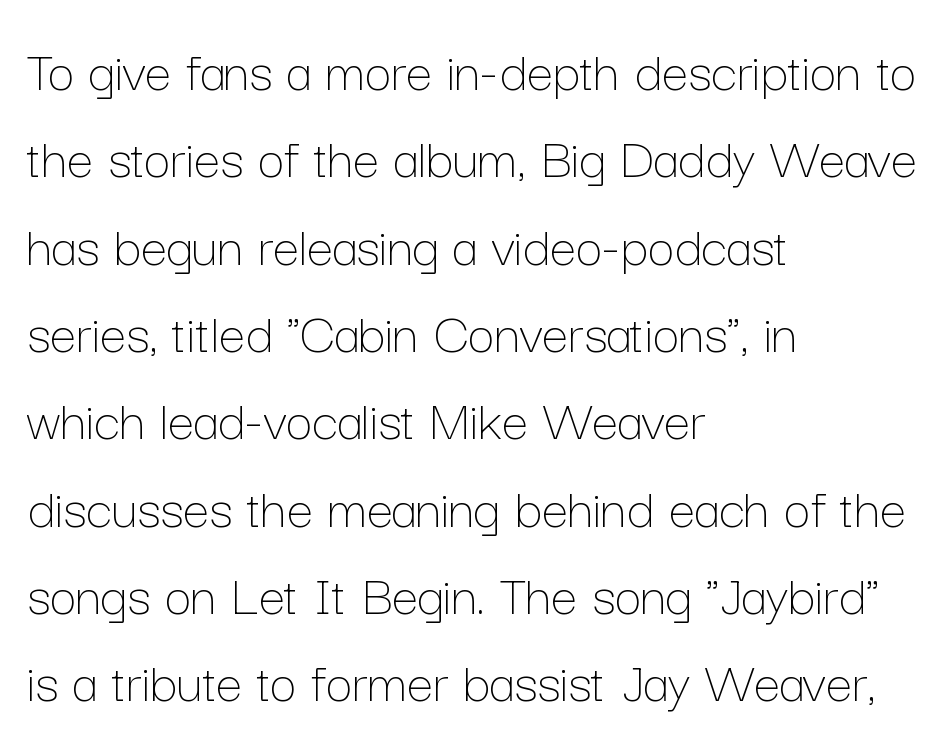
Q: Is the text bold? A: No.
Q: Is the text italic (slanted)? A: No, it is upright.
Q: Is the text underlined? A: No.
Q: How is the paragraph aligned? A: Left-aligned.
Q: Is the spacing between letters normal or unusually wide? A: Normal.
Q: Is the spacing between lines tight, normal or loose? A: Normal.
Q: Width (condensed, normal, or wide)? A: Normal.
Q: Stroke contrast? A: Low.
Q: x-height? A: Medium.
Q: Monospaced? A: No.
